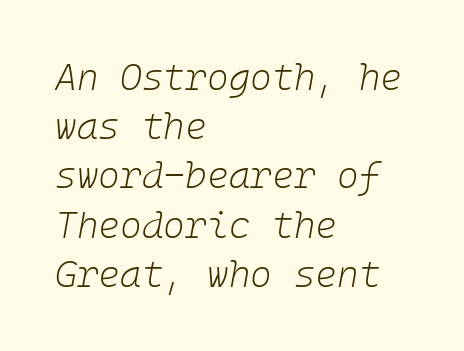
Q: Is the text bold? A: No.
Q: Is the text italic (slanted)? A: Yes, it leans right by about 10 degrees.
Q: Is the text underlined? A: No.
Q: How is the paragraph aligned? A: Left-aligned.
Q: Is the spacing between letters normal or unusually wide? A: Normal.
Q: Is the spacing between lines tight, normal or loose? A: Normal.
Q: Width (condensed, normal, or wide)? A: Normal.
Q: Stroke contrast? A: Low.
Q: x-height? A: Medium.
